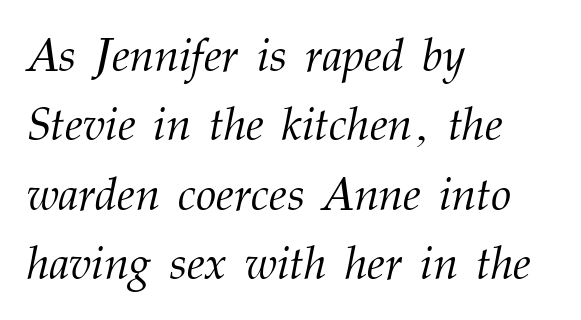
The image shows 46 px light serif type, italic (leaning right); set left-aligned, normal line spacing (1.51x), normal letter spacing, not underlined; medium stroke contrast and a medium x-height.
